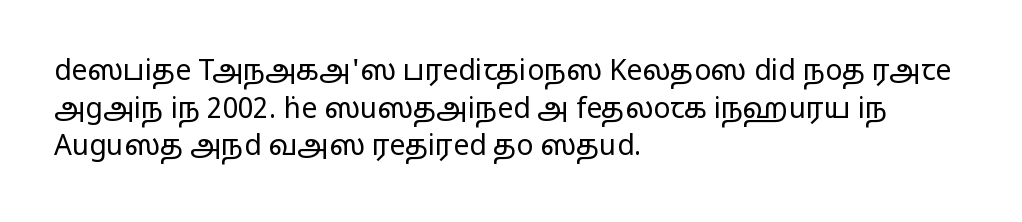
The image shows 28 px regular-weight, wide sans-serif type, upright; set left-aligned, normal line spacing (1.34x), normal letter spacing, not underlined; low stroke contrast and a medium x-height.
